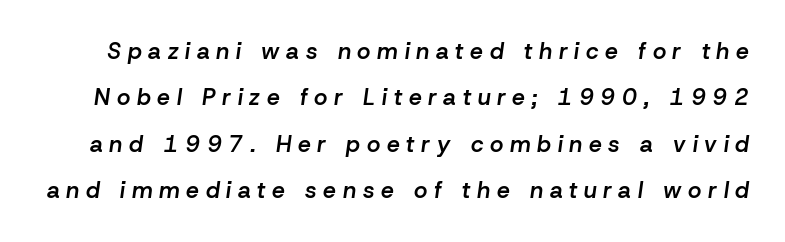
Q: Is the text bold? A: Semi-bold.
Q: Is the text italic (slanted)? A: Yes, it leans right by about 8 degrees.
Q: Is the text underlined? A: No.
Q: Is the spacing between letters normal or unusually wide? A: Unusually wide.
Q: Is the spacing between lines tight, normal or loose? A: Loose.
